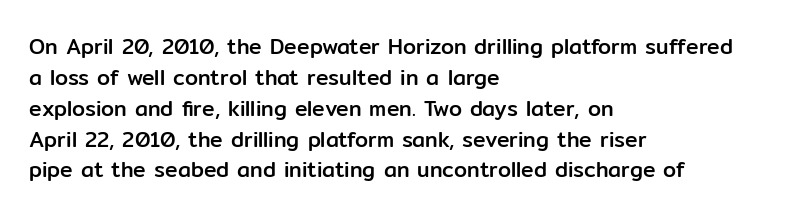
The image shows 21 px text type, upright; set left-aligned, normal line spacing (1.47x), normal letter spacing, not underlined.
